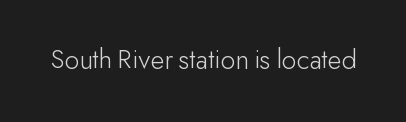
Bare-footed words on every line. Honestly, the letter spacing is just normal — you wouldn't notice it. Spacing verdict: proportional, widths tailored to each character. No extra ink here — the face is not bold.
